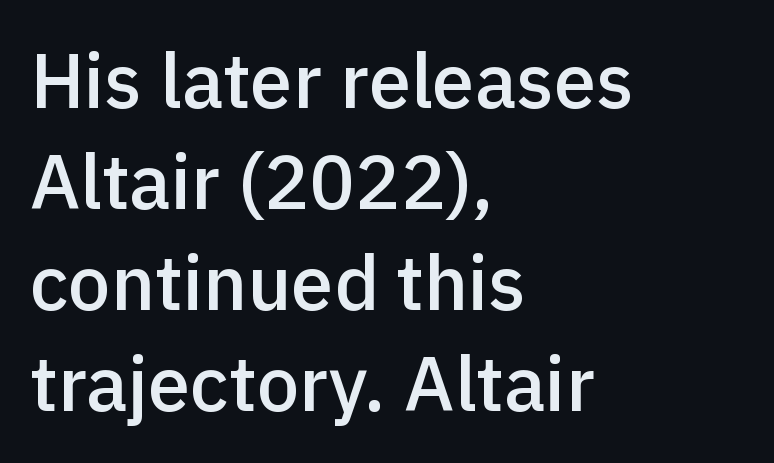
Q: Is the text bold? A: Semi-bold.
Q: Is the text italic (slanted)? A: No, it is upright.
Q: Is the typeface a serif or a sans-serif typeface? A: Sans-serif.
Q: Is the text underlined? A: No.
Q: How is the paragraph aligned? A: Left-aligned.
Q: Is the spacing between letters normal or unusually wide? A: Normal.
Q: Is the spacing between lines tight, normal or loose? A: Normal.
Q: Width (condensed, normal, or wide)? A: Normal.
Q: x-height? A: Medium.
Q: Monospaced? A: No.
